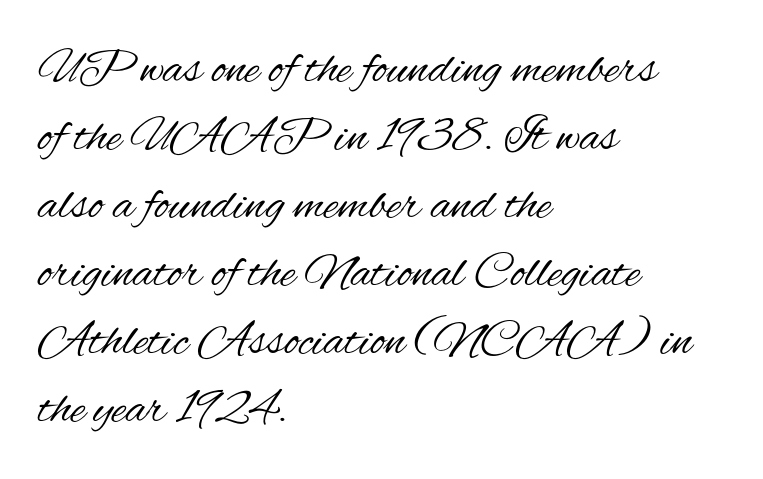
Q: Is the text bold? A: No.
Q: Is the text italic (slanted)? A: Yes.
Q: Is the typeface a serif or a sans-serif typeface? A: Sans-serif.
Q: Is the text underlined? A: No.
Q: How is the paragraph aligned? A: Left-aligned.
Q: Is the spacing between letters normal or unusually wide? A: Normal.
Q: Is the spacing between lines tight, normal or loose? A: Normal.
Q: Width (condensed, normal, or wide)? A: Condensed.
Q: Stroke contrast? A: Medium.
Q: x-height? A: Small.
Q: Monospaced? A: No.
